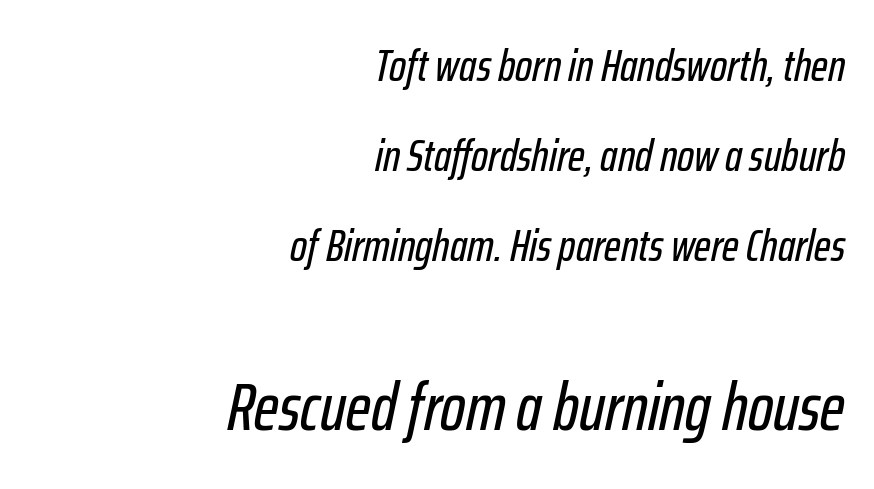
Q: Is the text italic (slanted)? A: Yes, it leans right by about 12 degrees.
Q: Is the text underlined? A: No.
Q: How is the paragraph aligned? A: Right-aligned.
Q: Is the spacing between letters normal or unusually wide? A: Normal.
Q: Is the spacing between lines tight, normal or loose? A: Loose.
Q: Which block of text is set in a larger size, the first (top) or the second (bottom)? A: The second (bottom) one.
Q: Width (condensed, normal, or wide)? A: Condensed.
Q: Stroke contrast? A: Low.
Q: x-height? A: Medium.
Q: Monospaced? A: No.
